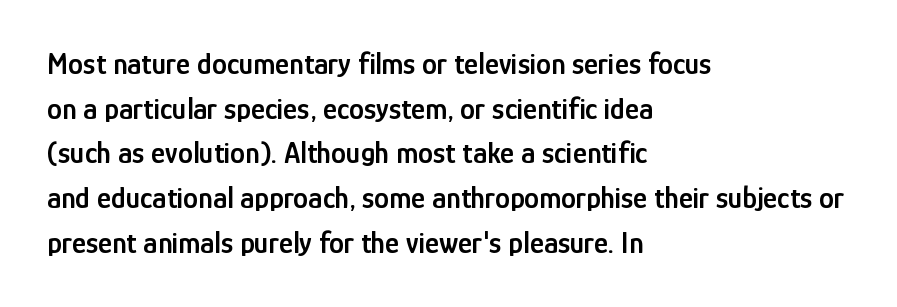
Q: Is the text bold? A: Semi-bold.
Q: Is the text italic (slanted)? A: No, it is upright.
Q: Is the typeface a serif or a sans-serif typeface? A: Sans-serif.
Q: Is the text underlined? A: No.
Q: How is the paragraph aligned? A: Left-aligned.
Q: Is the spacing between letters normal or unusually wide? A: Normal.
Q: Is the spacing between lines tight, normal or loose? A: Normal.
Q: Width (condensed, normal, or wide)? A: Condensed.
Q: Stroke contrast? A: Low.
Q: x-height? A: Medium.
Q: Monospaced? A: No.
